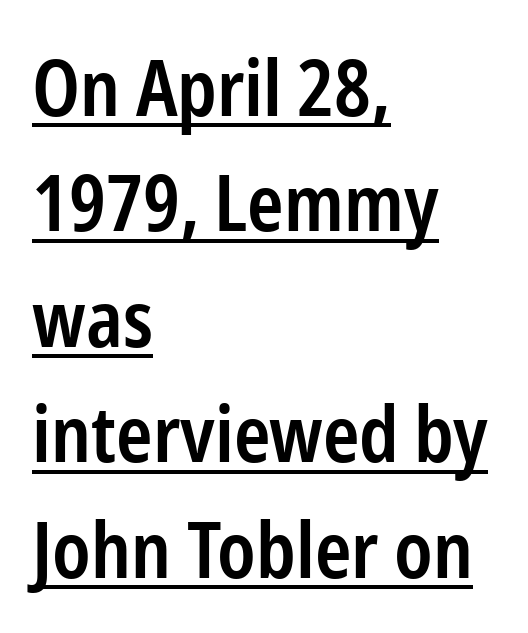
Looks like someone drew a line under every word here. The typeface chosen for these lines omits serifs. Horizontally, the lines are justified to the leading edge only. This rendering leaves character spacing at its baseline value. A semibold gives these letters moderate extra thickness, short of bold. This sample keeps an unexceptional amount of space between lines.
